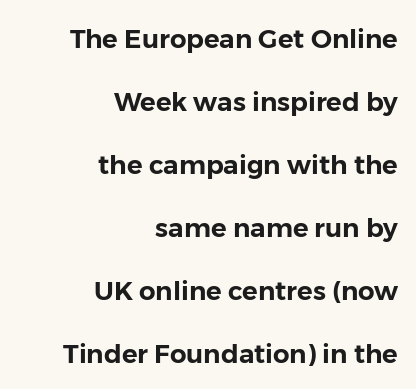
The image shows 26 px text type, upright; set right-aligned, loose line spacing (2.42x), normal letter spacing, not underlined.
